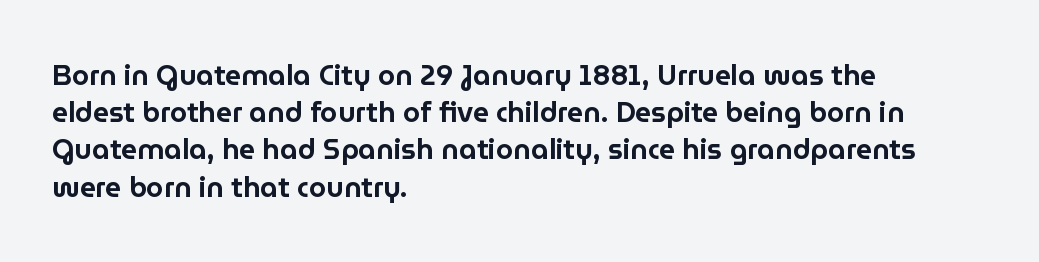
The image shows 28 px sans-serif type, upright; set left-aligned, normal line spacing (1.33x), normal letter spacing, not underlined; low stroke contrast and a medium x-height.
